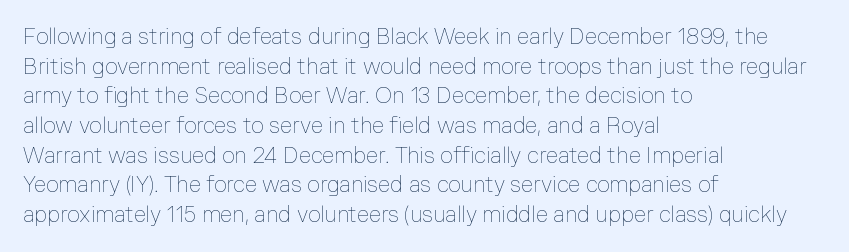
Unmarked baselines from the first word to the last. The designer left line spacing at the default. The rendering anchors every line to the left-hand side. The gaps between neighbouring characters are ordinary and unremarkable. The type sits square on the baseline with zero lean.
